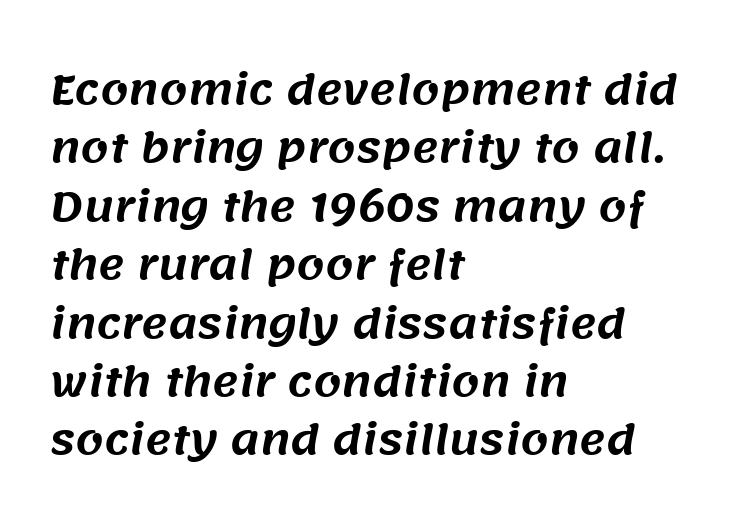
Q: Is the typeface a serif or a sans-serif typeface? A: Sans-serif.
Q: Is the text underlined? A: No.
Q: How is the paragraph aligned? A: Left-aligned.
Q: Is the spacing between letters normal or unusually wide? A: Normal.
Q: Is the spacing between lines tight, normal or loose? A: Normal.
Q: Width (condensed, normal, or wide)? A: Normal.
Q: Stroke contrast? A: Medium.
Q: x-height? A: Large.
Q: Monospaced? A: No.
